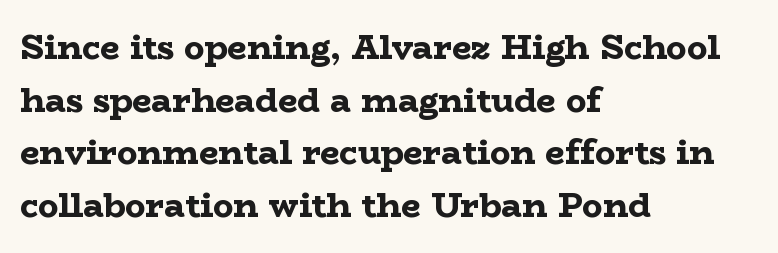
Q: Is the text bold? A: Yes.
Q: Is the text italic (slanted)? A: No, it is upright.
Q: Is the typeface a serif or a sans-serif typeface? A: Serif.
Q: Is the text underlined? A: No.
Q: How is the paragraph aligned? A: Left-aligned.
Q: Is the spacing between letters normal or unusually wide? A: Normal.
Q: Is the spacing between lines tight, normal or loose? A: Normal.
Q: Width (condensed, normal, or wide)? A: Wide.
Q: Stroke contrast? A: Low.
Q: x-height? A: Medium.
Q: Monospaced? A: No.
